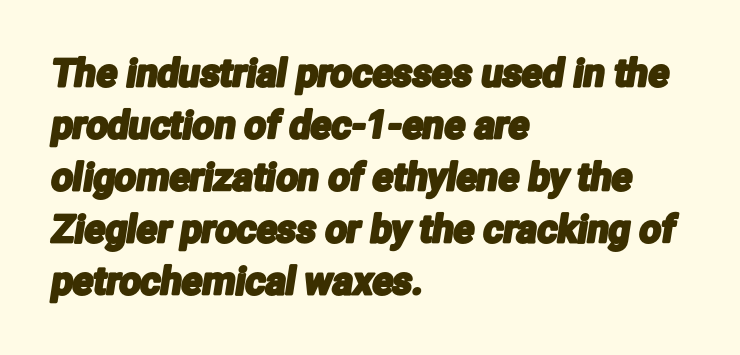
Varying glyph widths throughout — classic text-font behaviour. A typesetter would call this leading conventional body-copy spacing. These lines keep a tight, regular rhythm from letter to letter. The baseline area is clear.
